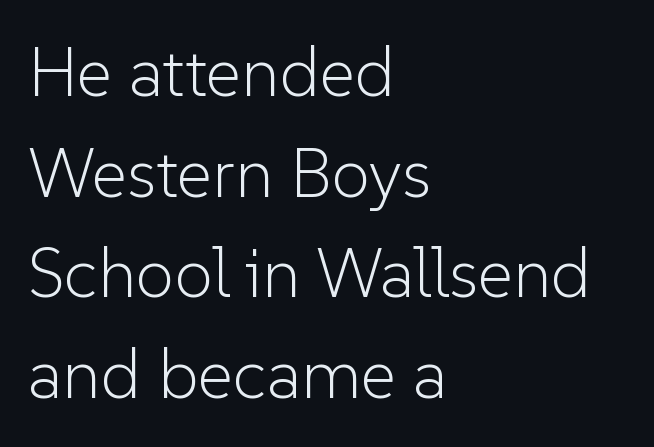
{"serif": "no", "italic": "no", "bold": "no", "weight": "light", "width": "normal", "stroke_contrast": "low", "x_height": "medium", "monospaced": "no", "underline": "no", "align": "left", "line_spacing": "normal", "line_spacing_ratio": 1.46, "letter_spacing": "normal", "letter_spacing_em": 0.0, "glyph_px": 69}
